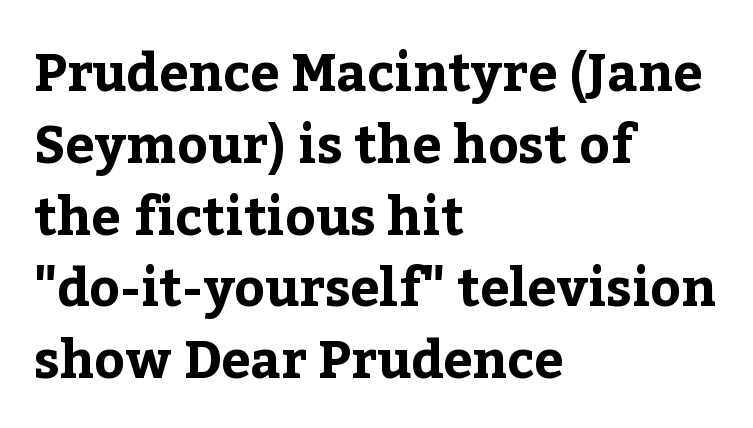
Q: Is the text bold? A: Yes.
Q: Is the text italic (slanted)? A: No, it is upright.
Q: Is the typeface a serif or a sans-serif typeface? A: Serif.
Q: Is the text underlined? A: No.
Q: How is the paragraph aligned? A: Left-aligned.
Q: Is the spacing between letters normal or unusually wide? A: Normal.
Q: Is the spacing between lines tight, normal or loose? A: Normal.
Q: Width (condensed, normal, or wide)? A: Normal.
Q: Stroke contrast? A: Low.
Q: x-height? A: Medium.
Q: Monospaced? A: No.
